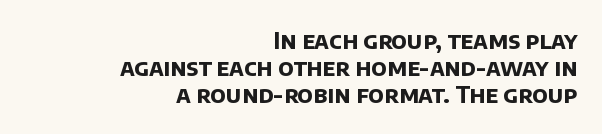
Q: Is the text bold? A: Yes.
Q: Is the text underlined? A: No.
Q: How is the paragraph aligned? A: Right-aligned.
Q: Is the spacing between letters normal or unusually wide? A: Normal.
